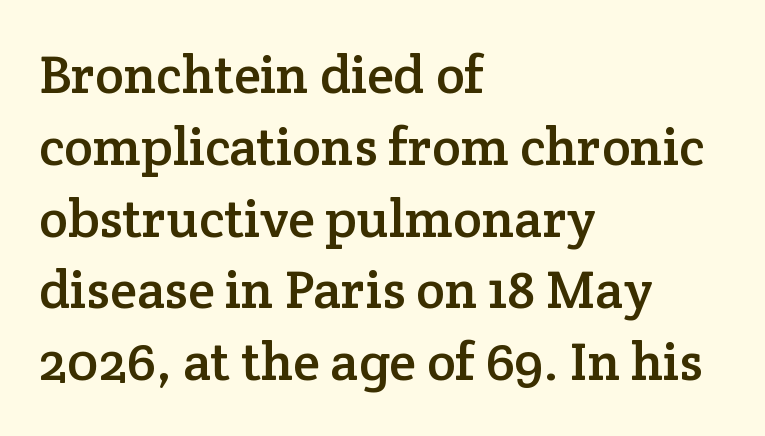
The image shows 54 px serif type, upright; set left-aligned, normal line spacing (1.33x), normal letter spacing, not underlined; low stroke contrast and a medium x-height.
